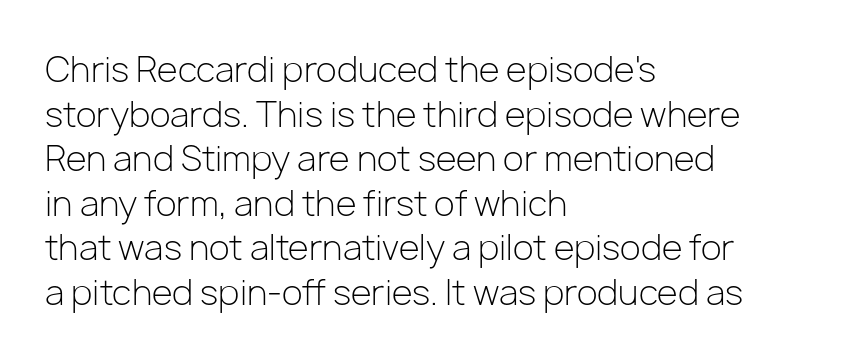
Honestly, there is no underline to notice here at all. A typesetter would label this face a sans. Honestly, the row spacing looks completely unremarkable. Think of a printed novel: that variable character pitch is what you see here. This rendering uses left alignment, leaving the right contour irregular. Counters stay open thanks to moderate or lighter strokes.
